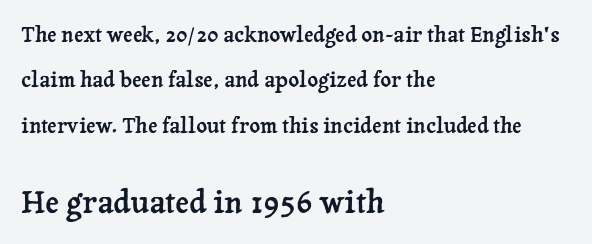
Q: Is the text italic (slanted)? A: No, it is upright.
Q: Is the typeface a serif or a sans-serif typeface? A: Serif.
Q: Is the text underlined? A: No.
Q: How is the paragraph aligned? A: Left-aligned.
Q: Is the spacing between letters normal or unusually wide? A: Normal.
Q: Is the spacing between lines tight, normal or loose? A: Loose.
Q: Which block of text is set in a larger size, the first (top) or the second (bottom)? A: The second (bottom) one.
Q: Width (condensed, normal, or wide)? A: Normal.
Q: Stroke contrast? A: Low.
Q: x-height? A: Medium.
Q: Monospaced? A: No.
